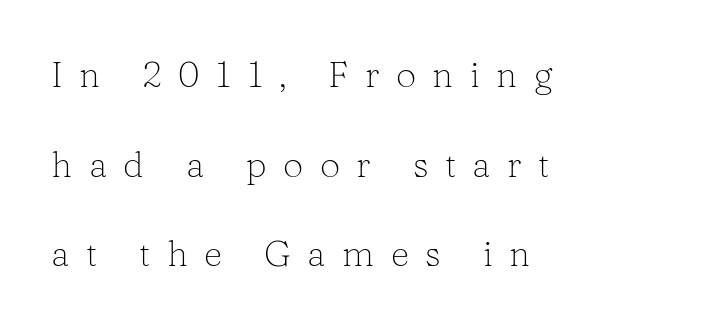
Look at the tracking — it's clearly loosened, letters drifting apart. Quick note: not italic, upright. Compared with typical paragraphs, the rows here are farther apart. Is this a fixed-width face? No — the glyphs have proportional, varying widths.
